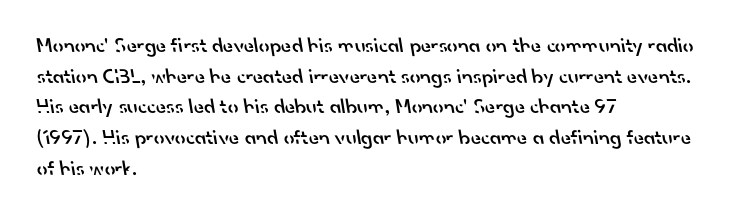
The image shows 21 px text type; set left-aligned, normal line spacing (1.46x), normal letter spacing, not underlined.
